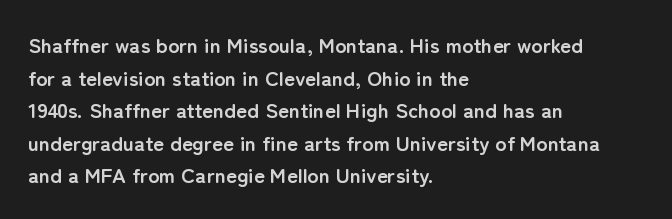
The image shows 21 px bold type, upright; set left-aligned, normal line spacing (1.55x), normal letter spacing, not underlined.
